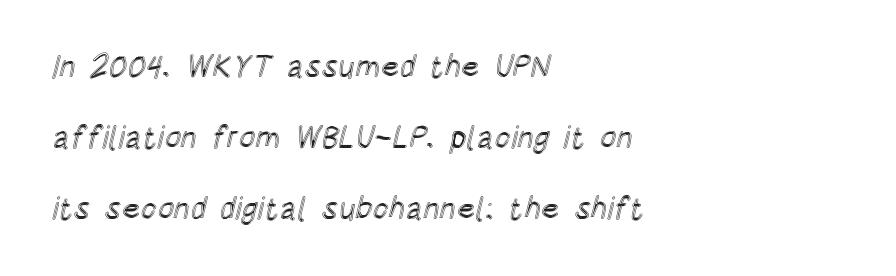
The image shows 31 px condensed type; set left-aligned, loose line spacing (2.29x), normal letter spacing, not underlined; a large x-height.
